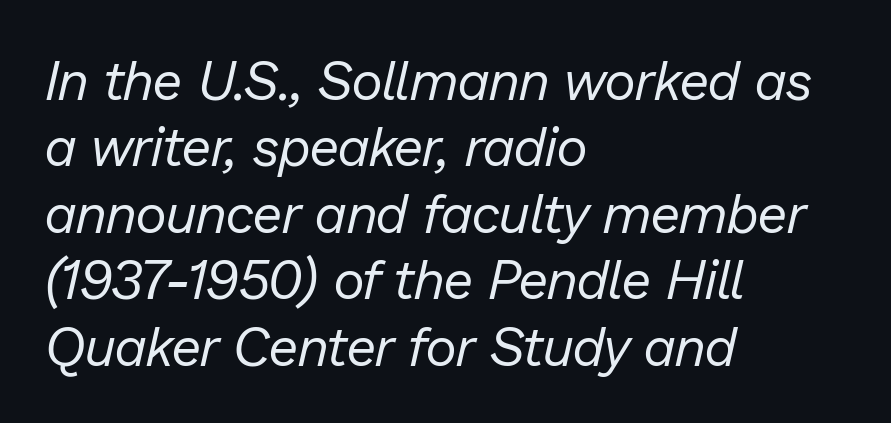
The image shows 54 px regular-weight type, italic (leaning right); set left-aligned, line spacing 1.23x, normal letter spacing, not underlined; low stroke contrast and a medium x-height.
